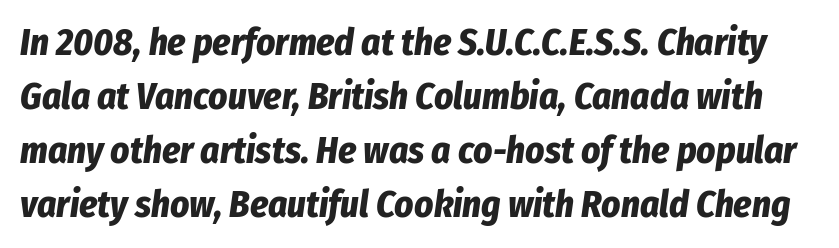
Q: Is the text bold? A: Yes.
Q: Is the text italic (slanted)? A: Yes, it leans right by about 8 degrees.
Q: Is the text underlined? A: No.
Q: Is the spacing between letters normal or unusually wide? A: Normal.
Q: Is the spacing between lines tight, normal or loose? A: Normal.
Q: Width (condensed, normal, or wide)? A: Condensed.
Q: Stroke contrast? A: Low.
Q: x-height? A: Medium.
Q: Monospaced? A: No.
